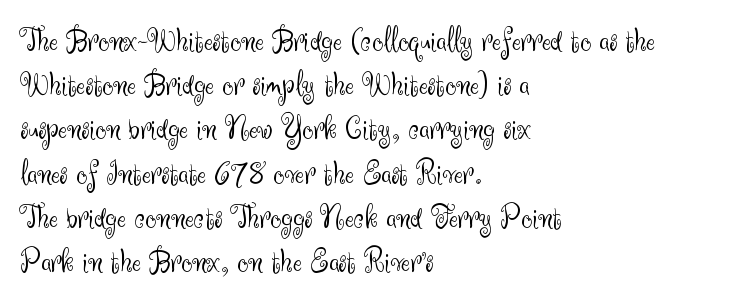
{"serif": "no", "italic": "no", "bold": "no", "weight": "light", "width": "normal", "stroke_contrast": "medium", "x_height": "small", "monospaced": "no", "underline": "no", "align": "left", "line_spacing": "normal", "line_spacing_ratio": 1.3, "letter_spacing": "normal", "letter_spacing_em": 0.0, "glyph_px": 34}
